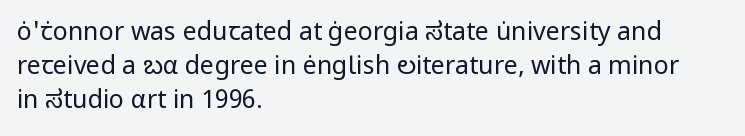
Q: Is the text bold? A: No.
Q: Is the text italic (slanted)? A: No, it is upright.
Q: Is the text underlined? A: No.
Q: How is the paragraph aligned? A: Left-aligned.
Q: Is the spacing between letters normal or unusually wide? A: Normal.
Q: Is the spacing between lines tight, normal or loose? A: Normal.
